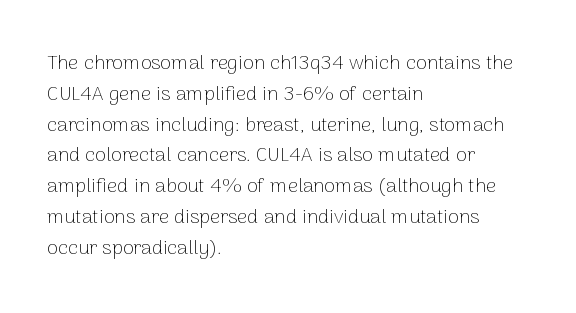
{"italic": "no", "bold": "no", "underline": "no", "align": "left", "line_spacing": "normal", "line_spacing_ratio": 1.54, "letter_spacing": "normal", "letter_spacing_em": 0.0, "glyph_px": 20}
